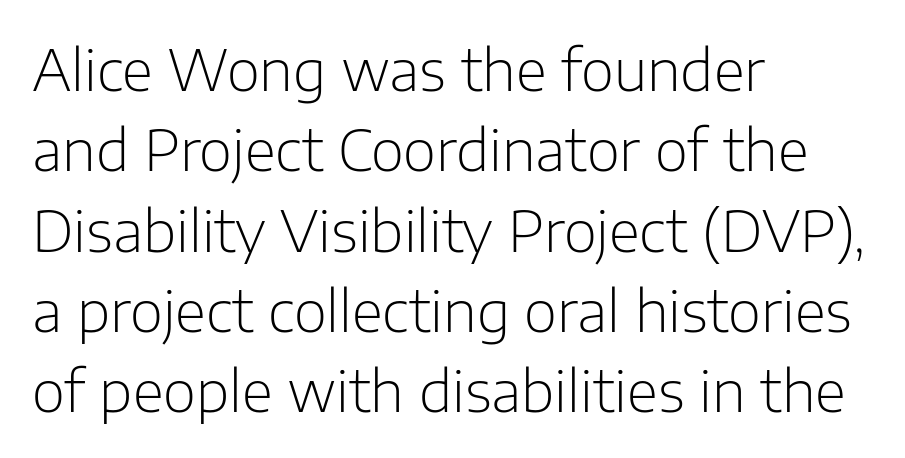
The zone under the glyphs is completely vacant. Do the characters align in a grid? No, the font is proportional. Teacher's note: observe the even left margin — that is flush-left alignment. To sum up the face: it is a sans, with no serifs.
